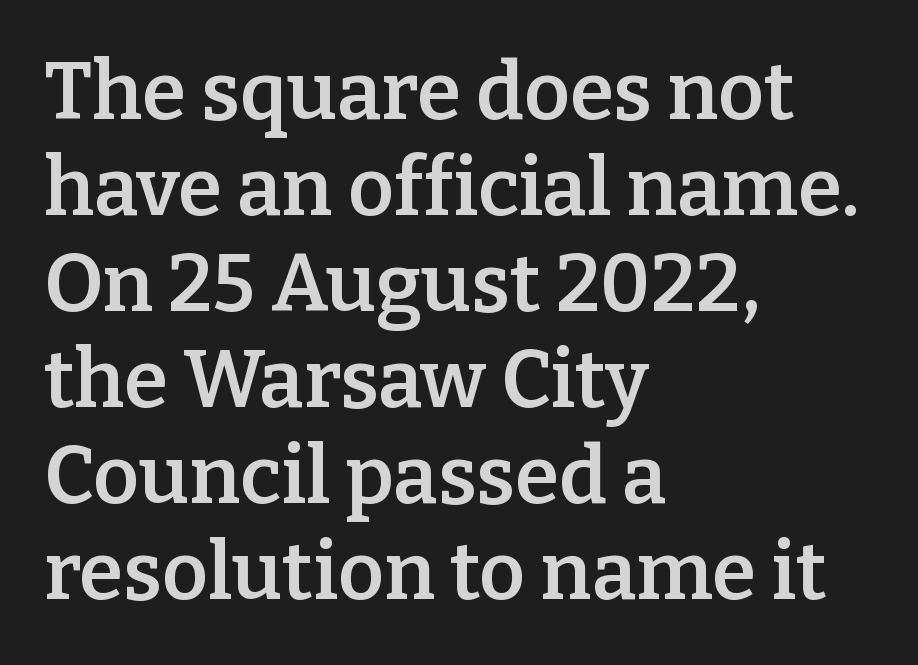
Q: Is the text bold? A: Semi-bold.
Q: Is the text italic (slanted)? A: No, it is upright.
Q: Is the typeface a serif or a sans-serif typeface? A: Serif.
Q: Is the text underlined? A: No.
Q: How is the paragraph aligned? A: Left-aligned.
Q: Is the spacing between letters normal or unusually wide? A: Normal.
Q: Width (condensed, normal, or wide)? A: Normal.
Q: Stroke contrast? A: Low.
Q: x-height? A: Medium.
Q: Monospaced? A: No.
